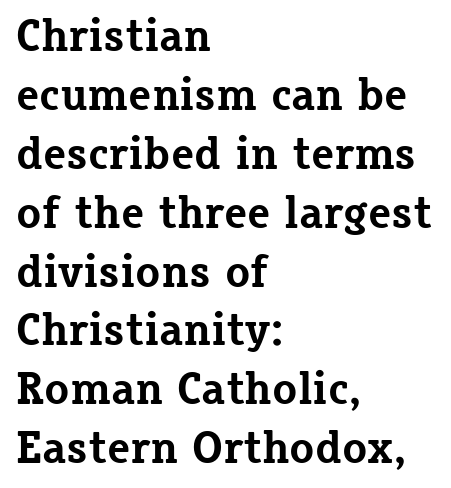
The image shows 46 px bold serif type, upright; set left-aligned, normal line spacing (1.28x), normal letter spacing, not underlined; low stroke contrast and a medium x-height.
